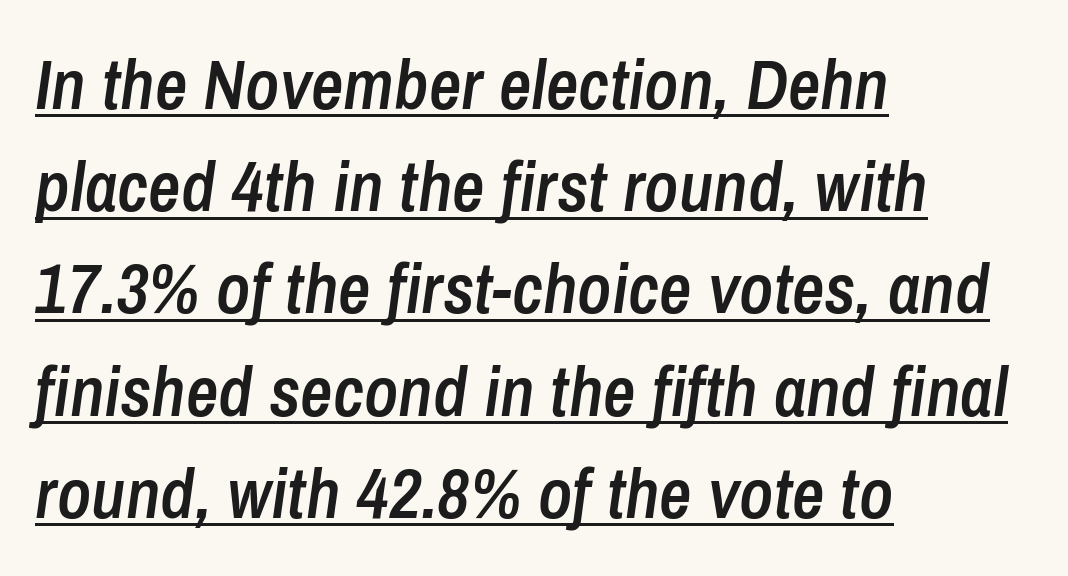
The image shows 71 px semibold, condensed type, italic (leaning right); set left-aligned, normal line spacing (1.44x), normal letter spacing, underlined; low stroke contrast and a medium x-height.
